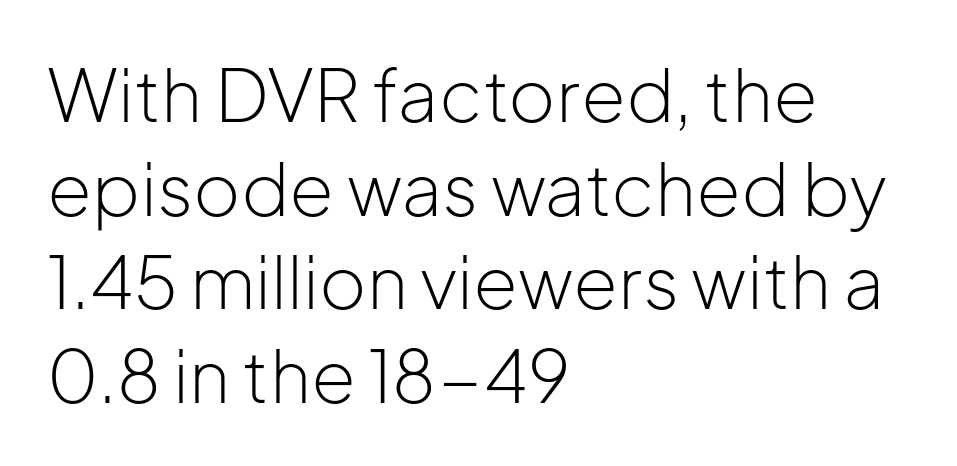
{"serif": "no", "italic": "no", "bold": "no", "weight": "light", "width": "normal", "stroke_contrast": "low", "x_height": "medium", "monospaced": "no", "underline": "no", "align": "left", "line_spacing": "normal", "line_spacing_ratio": 1.3, "letter_spacing": "normal", "letter_spacing_em": 0.0, "glyph_px": 72}
